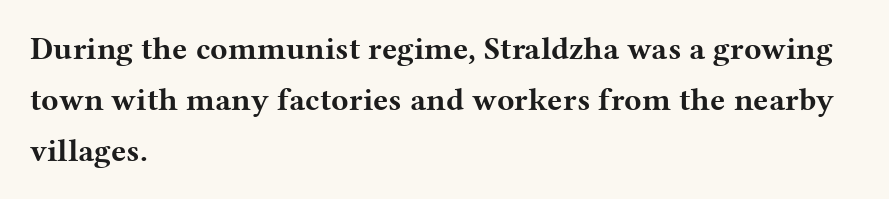
Q: Is the text bold? A: Yes.
Q: Is the text italic (slanted)? A: No, it is upright.
Q: Is the typeface a serif or a sans-serif typeface? A: Serif.
Q: Is the text underlined? A: No.
Q: How is the paragraph aligned? A: Left-aligned.
Q: Is the spacing between letters normal or unusually wide? A: Normal.
Q: Is the spacing between lines tight, normal or loose? A: Normal.
Q: Width (condensed, normal, or wide)? A: Wide.
Q: Stroke contrast? A: Medium.
Q: x-height? A: Medium.
Q: Monospaced? A: No.
